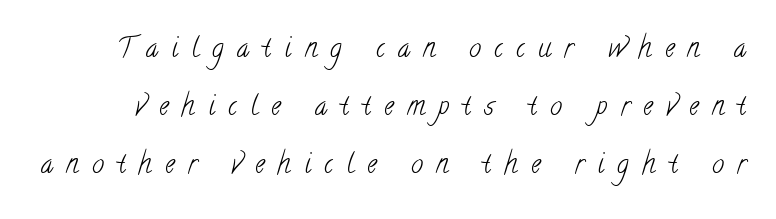
The image shows 27 px text type; set loose line spacing (2.15x), unusually wide letter spacing (+0.49 em), not underlined.
